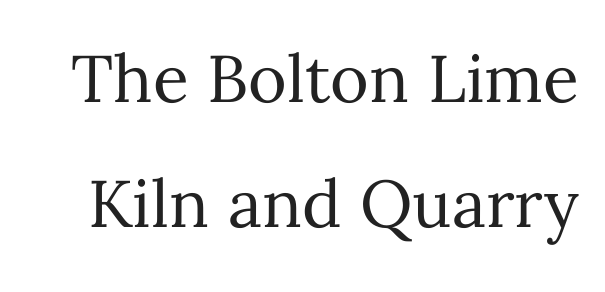
Q: Is the text bold? A: No.
Q: Is the text italic (slanted)? A: No, it is upright.
Q: Is the text underlined? A: No.
Q: Is the spacing between letters normal or unusually wide? A: Normal.
Q: Width (condensed, normal, or wide)? A: Normal.
Q: Stroke contrast? A: Medium.
Q: x-height? A: Medium.
Q: Monospaced? A: No.
